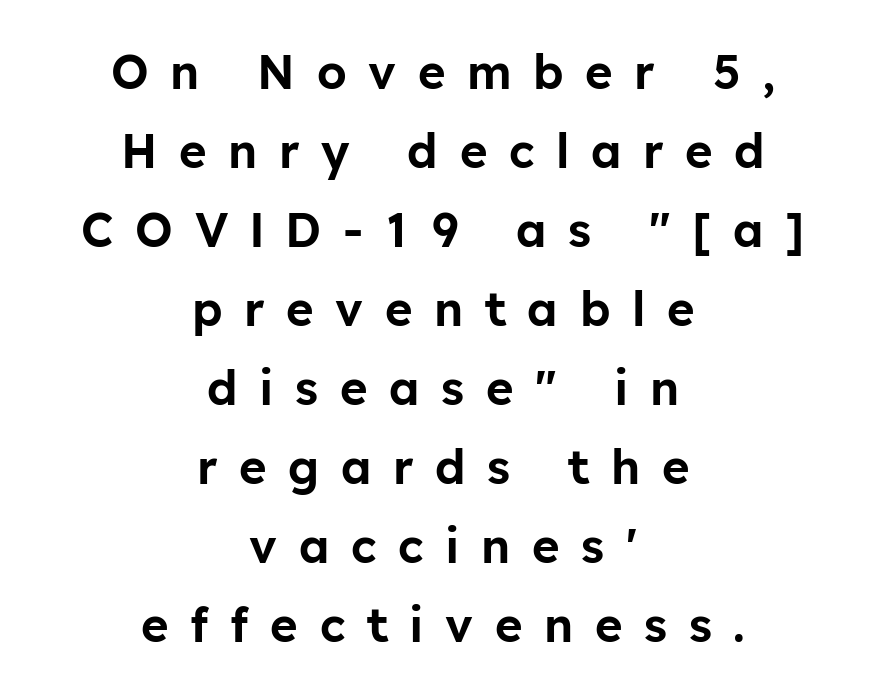
The image shows 47 px sans-serif type, upright; set centered, normal line spacing (1.68x), unusually wide letter spacing (+0.46 em), not underlined; low stroke contrast and a medium x-height.
